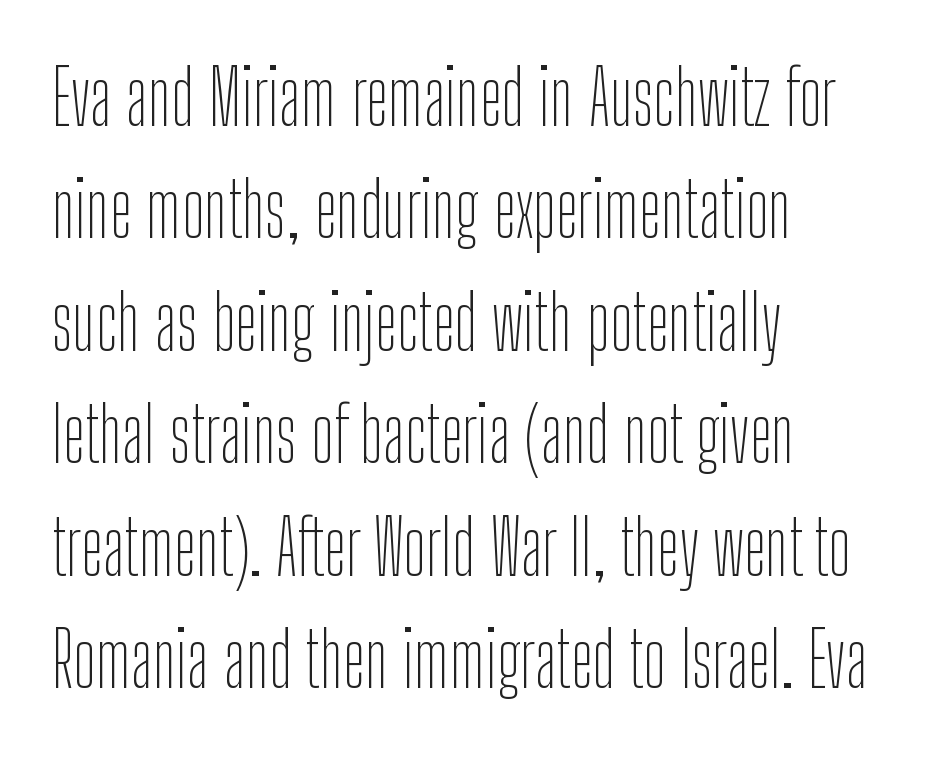
Q: Is the text bold? A: No.
Q: Is the text italic (slanted)? A: No, it is upright.
Q: Is the typeface a serif or a sans-serif typeface? A: Sans-serif.
Q: Is the text underlined? A: No.
Q: How is the paragraph aligned? A: Left-aligned.
Q: Is the spacing between letters normal or unusually wide? A: Normal.
Q: Is the spacing between lines tight, normal or loose? A: Normal.
Q: Width (condensed, normal, or wide)? A: Condensed.
Q: Stroke contrast? A: Low.
Q: x-height? A: Medium.
Q: Monospaced? A: No.
